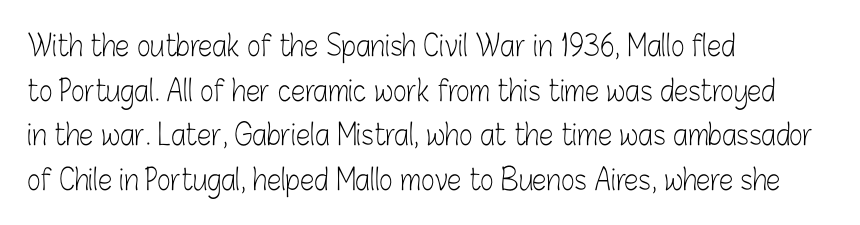
Q: Is the text bold? A: No.
Q: Is the text italic (slanted)? A: No, it is upright.
Q: Is the typeface a serif or a sans-serif typeface? A: Sans-serif.
Q: Is the text underlined? A: No.
Q: How is the paragraph aligned? A: Left-aligned.
Q: Is the spacing between letters normal or unusually wide? A: Normal.
Q: Is the spacing between lines tight, normal or loose? A: Normal.
Q: Width (condensed, normal, or wide)? A: Condensed.
Q: Stroke contrast? A: Low.
Q: x-height? A: Medium.
Q: Monospaced? A: No.
